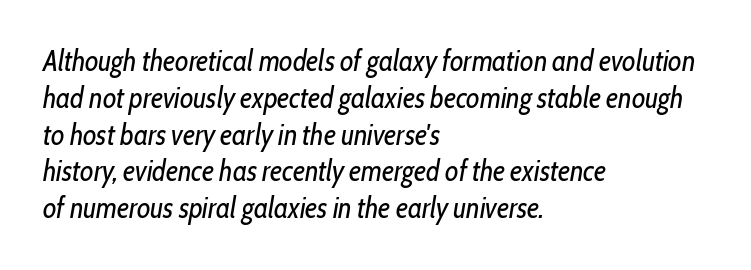
Q: Is the text bold? A: No.
Q: Is the text italic (slanted)? A: Yes, it leans right by about 10 degrees.
Q: Is the text underlined? A: No.
Q: How is the paragraph aligned? A: Left-aligned.
Q: Is the spacing between letters normal or unusually wide? A: Normal.
Q: Is the spacing between lines tight, normal or loose? A: Normal.
Q: Width (condensed, normal, or wide)? A: Condensed.
Q: Stroke contrast? A: Low.
Q: x-height? A: Medium.
Q: Monospaced? A: No.
